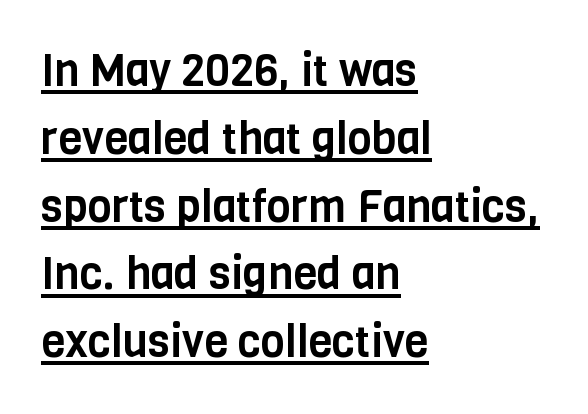
Q: Is the text italic (slanted)? A: No, it is upright.
Q: Is the typeface a serif or a sans-serif typeface? A: Sans-serif.
Q: Is the text underlined? A: Yes.
Q: How is the paragraph aligned? A: Left-aligned.
Q: Is the spacing between letters normal or unusually wide? A: Normal.
Q: Is the spacing between lines tight, normal or loose? A: Normal.
Q: Width (condensed, normal, or wide)? A: Condensed.
Q: Stroke contrast? A: Low.
Q: x-height? A: Large.
Q: Monospaced? A: No.
